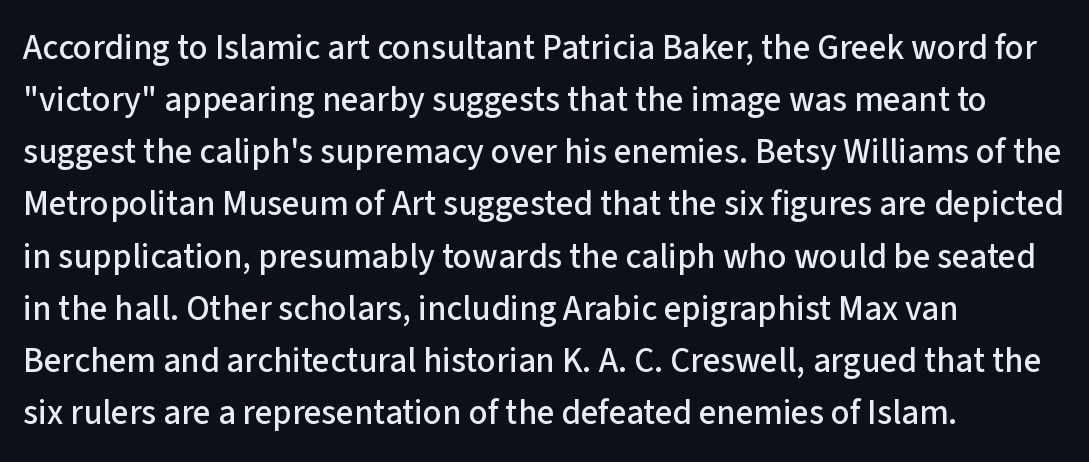
Q: Is the text italic (slanted)? A: No, it is upright.
Q: Is the typeface a serif or a sans-serif typeface? A: Sans-serif.
Q: Is the text underlined? A: No.
Q: How is the paragraph aligned? A: Left-aligned.
Q: Is the spacing between letters normal or unusually wide? A: Normal.
Q: Is the spacing between lines tight, normal or loose? A: Normal.
Q: Width (condensed, normal, or wide)? A: Normal.
Q: Stroke contrast? A: Low.
Q: x-height? A: Medium.
Q: Monospaced? A: No.
